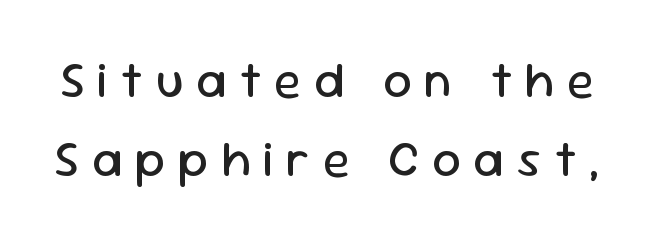
The image shows 50 px regular-weight sans-serif type, upright; set normal line spacing (1.58x), unusually wide letter spacing (+0.25 em), not underlined; low stroke contrast and a medium x-height.
